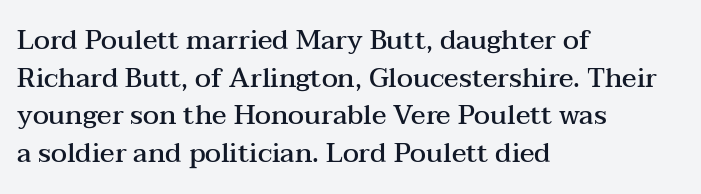
If you drew a ruler down the left edge, every line would touch it. Does the leading feel generous? No, just average. The gap between lines stays unmarked. This is the in-between weight designers call semibold or demi. These lines keep a tight, regular rhythm from letter to letter. This is roman type, the default non-slanted kind.
